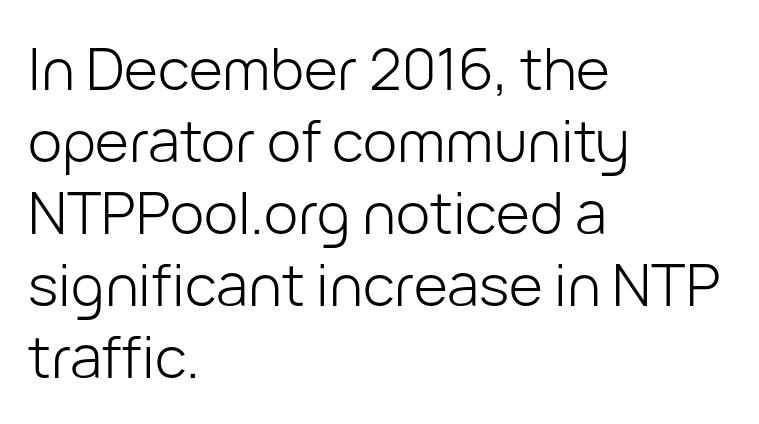
Q: Is the text bold? A: No.
Q: Is the text italic (slanted)? A: No, it is upright.
Q: Is the typeface a serif or a sans-serif typeface? A: Sans-serif.
Q: Is the text underlined? A: No.
Q: How is the paragraph aligned? A: Left-aligned.
Q: Is the spacing between letters normal or unusually wide? A: Normal.
Q: Width (condensed, normal, or wide)? A: Normal.
Q: Stroke contrast? A: Low.
Q: x-height? A: Medium.
Q: Monospaced? A: No.
